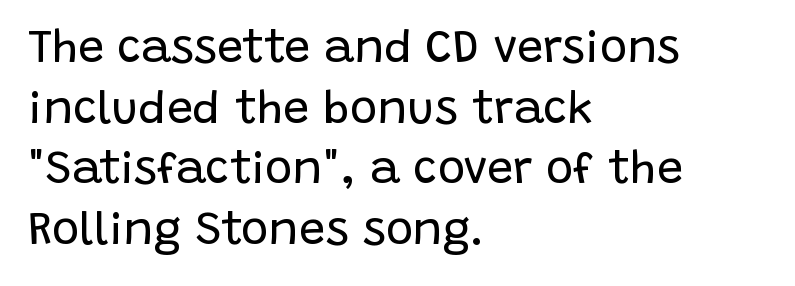
The image shows 46 px regular-weight sans-serif type, upright; set left-aligned, normal line spacing (1.32x), normal letter spacing, not underlined; low stroke contrast and a large x-height.
